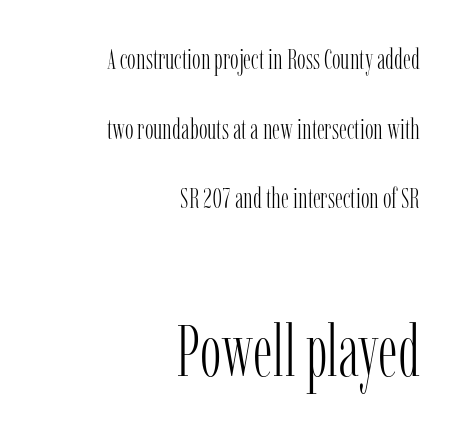
The image shows 72 px light, condensed serif type, upright; set right-aligned, loose line spacing (2.4x), normal letter spacing, not underlined; the second (bottom) block is 2.48x larger; low stroke contrast and a medium x-height.
